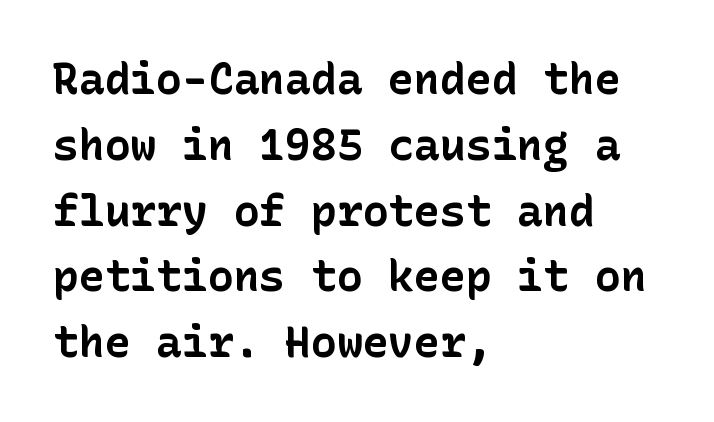
Q: Is the text bold? A: Yes.
Q: Is the text italic (slanted)? A: No, it is upright.
Q: Is the typeface a serif or a sans-serif typeface? A: Sans-serif.
Q: Is the text underlined? A: No.
Q: How is the paragraph aligned? A: Left-aligned.
Q: Is the spacing between letters normal or unusually wide? A: Normal.
Q: Is the spacing between lines tight, normal or loose? A: Normal.
Q: Width (condensed, normal, or wide)? A: Normal.
Q: Stroke contrast? A: Low.
Q: x-height? A: Medium.
